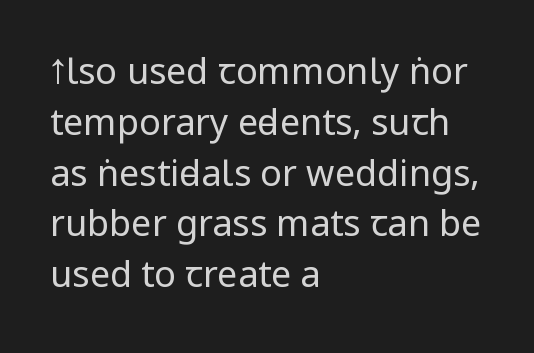
{"serif": "no", "italic": "no", "bold": "no", "weight": "regular", "width": "condensed", "stroke_contrast": "low", "x_height": "large", "monospaced": "no", "underline": "no", "align": "left", "line_spacing": "normal", "line_spacing_ratio": 1.41, "letter_spacing": "normal", "letter_spacing_em": 0.0, "glyph_px": 36}
